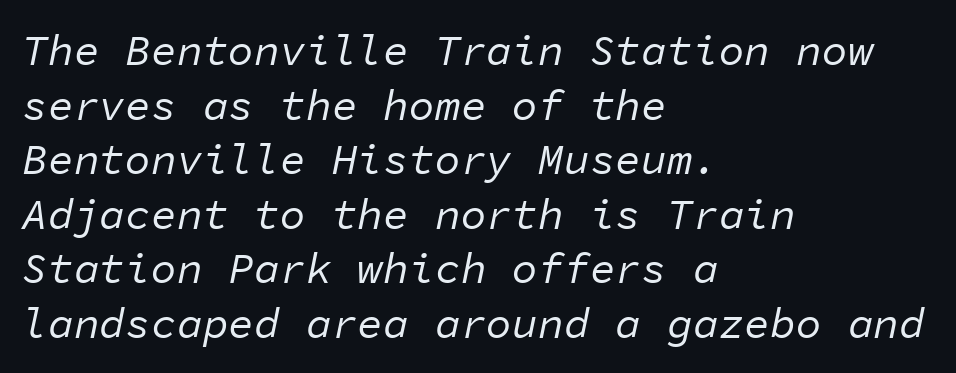
The image shows 43 px regular-weight type, italic (leaning right), monospaced; set left-aligned, normal line spacing (1.27x), normal letter spacing, not underlined; low stroke contrast and a medium x-height.
